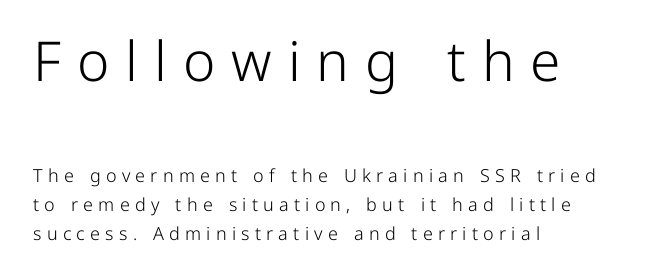
{"serif": "no", "italic": "no", "bold": "no", "weight": "light", "width": "normal", "stroke_contrast": "low", "x_height": "medium", "monospaced": "no", "underline": "no", "align": "left", "line_spacing": "normal", "line_spacing_ratio": 1.61, "letter_spacing": "wide", "letter_spacing_em": 0.29, "larger_block": "first", "size_ratio": 3.06, "glyph_px": 55}
